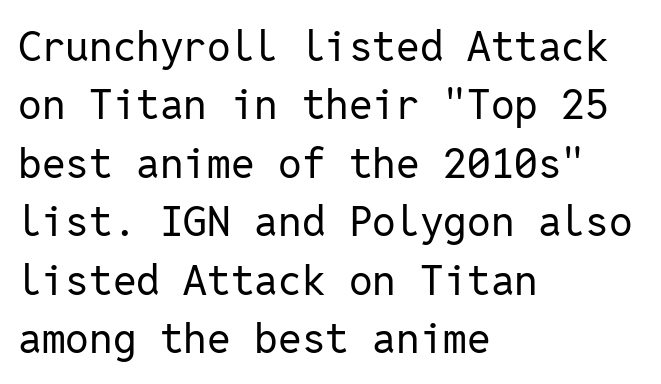
Q: Is the text bold? A: No.
Q: Is the text italic (slanted)? A: No, it is upright.
Q: Is the typeface a serif or a sans-serif typeface? A: Sans-serif.
Q: Is the text underlined? A: No.
Q: How is the paragraph aligned? A: Left-aligned.
Q: Is the spacing between letters normal or unusually wide? A: Normal.
Q: Is the spacing between lines tight, normal or loose? A: Normal.
Q: Width (condensed, normal, or wide)? A: Normal.
Q: Stroke contrast? A: Low.
Q: x-height? A: Medium.
Q: Monospaced? A: Yes.
